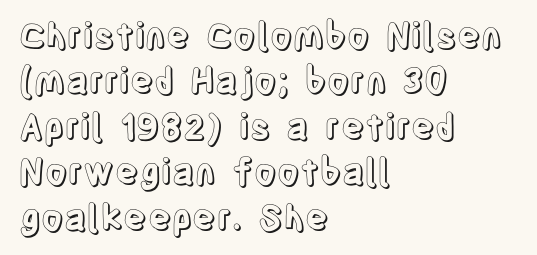
Q: Is the text italic (slanted)? A: No, it is upright.
Q: Is the text underlined? A: No.
Q: How is the paragraph aligned? A: Left-aligned.
Q: Is the spacing between letters normal or unusually wide? A: Normal.
Q: Is the spacing between lines tight, normal or loose? A: Normal.
Q: Width (condensed, normal, or wide)? A: Condensed.
Q: x-height? A: Large.
Q: Monospaced? A: No.
